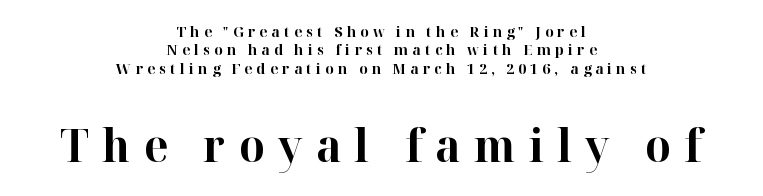
Q: Is the text bold? A: Yes.
Q: Is the text italic (slanted)? A: No, it is upright.
Q: Is the typeface a serif or a sans-serif typeface? A: Serif.
Q: Is the text underlined? A: No.
Q: How is the paragraph aligned? A: Centered.
Q: Is the spacing between letters normal or unusually wide? A: Unusually wide.
Q: Which block of text is set in a larger size, the first (top) or the second (bottom)? A: The second (bottom) one.
Q: Width (condensed, normal, or wide)? A: Normal.
Q: Stroke contrast? A: High.
Q: x-height? A: Medium.
Q: Monospaced? A: No.
